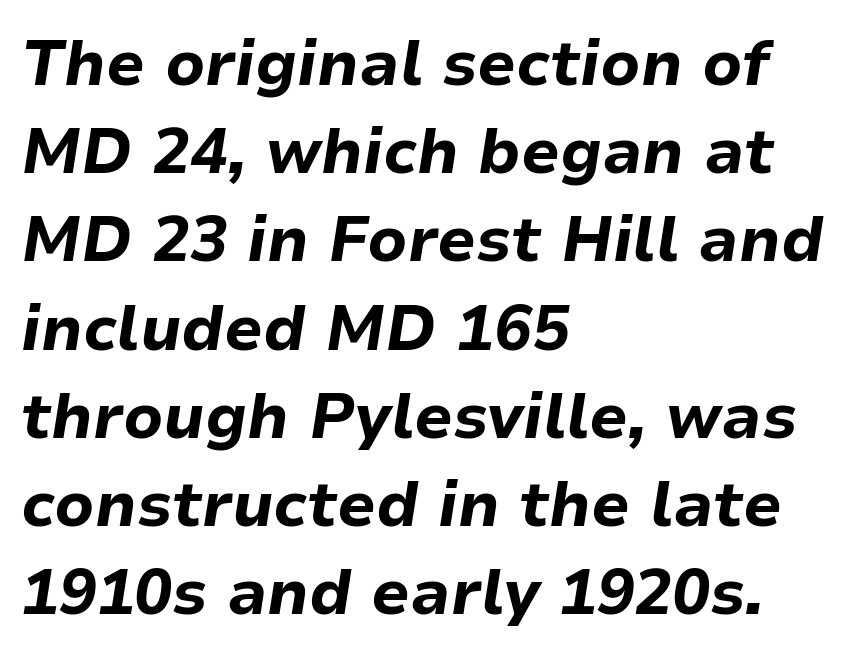
Q: Is the text bold? A: Yes.
Q: Is the text italic (slanted)? A: Yes, it leans right by about 9 degrees.
Q: Is the text underlined? A: No.
Q: How is the paragraph aligned? A: Left-aligned.
Q: Is the spacing between letters normal or unusually wide? A: Normal.
Q: Is the spacing between lines tight, normal or loose? A: Normal.
Q: Width (condensed, normal, or wide)? A: Normal.
Q: Stroke contrast? A: Low.
Q: x-height? A: Medium.
Q: Monospaced? A: No.
